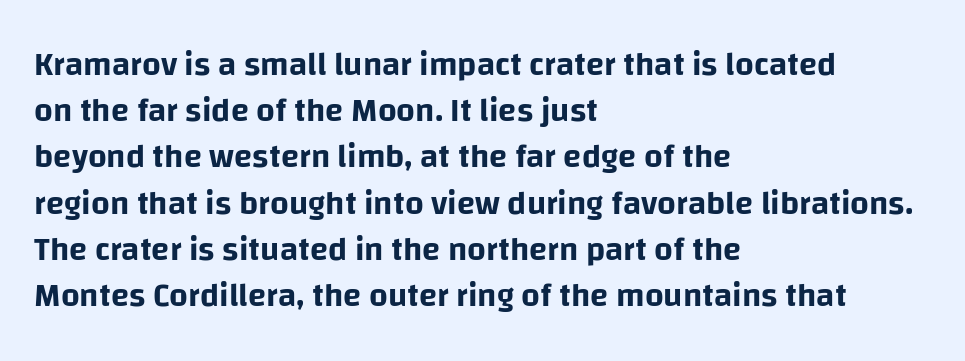
{"serif": "no", "italic": "no", "width": "normal", "stroke_contrast": "low", "x_height": "large", "monospaced": "no", "underline": "no", "align": "left", "line_spacing": "normal", "line_spacing_ratio": 1.4, "letter_spacing": "normal", "letter_spacing_em": 0.0, "glyph_px": 33}
